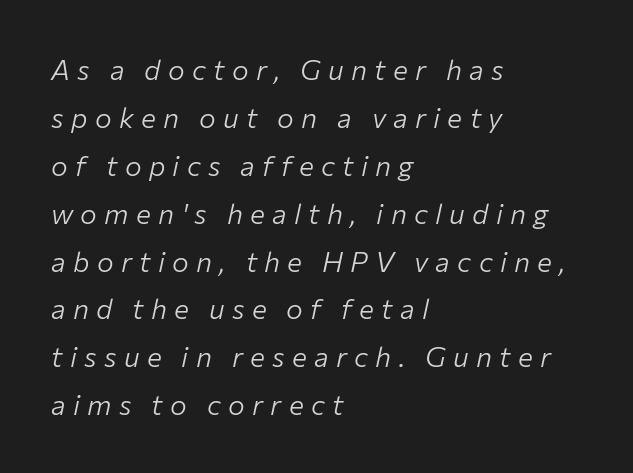
{"italic": "yes", "lean": "right", "slant_degrees": 12, "bold": "no", "weight": "light", "width": "normal", "stroke_contrast": "low", "x_height": "medium", "monospaced": "no", "underline": "no", "align": "left", "line_spacing_ratio": 1.71, "letter_spacing": "wide", "letter_spacing_em": 0.26, "glyph_px": 28}
